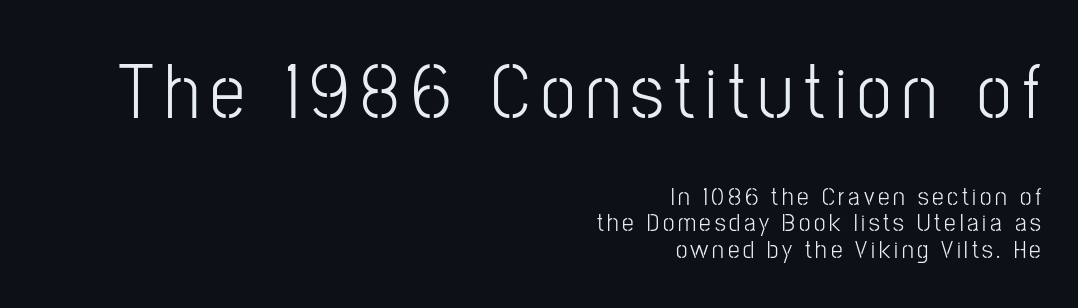
Q: Is the text bold? A: No.
Q: Is the text italic (slanted)? A: No, it is upright.
Q: Is the typeface a serif or a sans-serif typeface? A: Sans-serif.
Q: Is the text underlined? A: No.
Q: How is the paragraph aligned? A: Right-aligned.
Q: Is the spacing between lines tight, normal or loose? A: Tight.
Q: Which block of text is set in a larger size, the first (top) or the second (bottom)? A: The first (top) one.
Q: Width (condensed, normal, or wide)? A: Condensed.
Q: Stroke contrast? A: Low.
Q: x-height? A: Medium.
Q: Monospaced? A: No.
